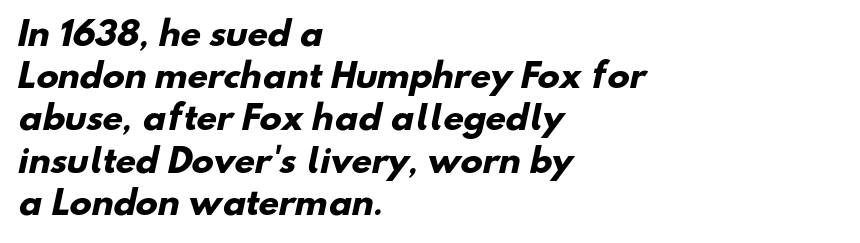
{"serif": "no", "bold": "yes", "weight": "heavy", "width": "normal", "stroke_contrast": "low", "x_height": "small", "monospaced": "no", "underline": "no", "align": "left", "line_spacing": "normal", "line_spacing_ratio": 1.28, "letter_spacing": "normal", "letter_spacing_em": 0.0, "glyph_px": 33}
